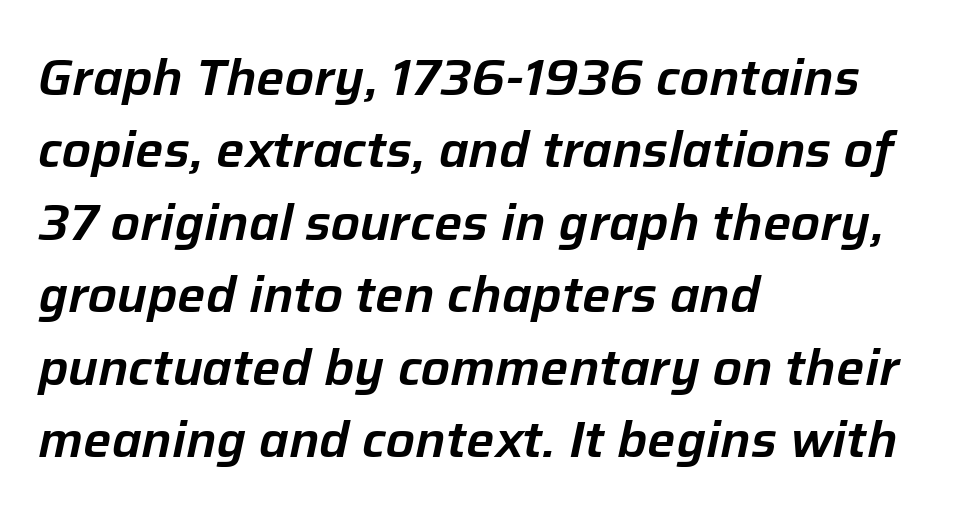
Q: Is the text italic (slanted)? A: Yes, it leans right by about 12 degrees.
Q: Is the text underlined? A: No.
Q: How is the paragraph aligned? A: Left-aligned.
Q: Is the spacing between letters normal or unusually wide? A: Normal.
Q: Is the spacing between lines tight, normal or loose? A: Normal.
Q: Width (condensed, normal, or wide)? A: Normal.
Q: Stroke contrast? A: Low.
Q: x-height? A: Medium.
Q: Monospaced? A: No.
